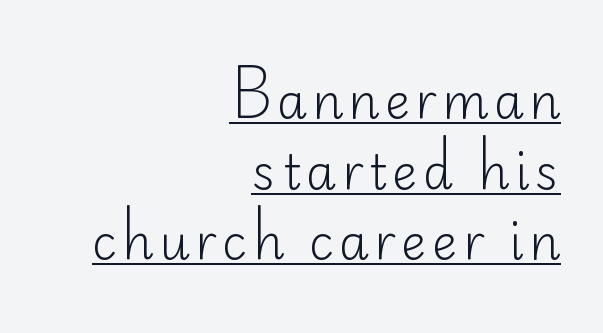
The image shows 48 px light sans-serif type, upright; set right-aligned, normal line spacing (1.47x), underlined; low stroke contrast and a small x-height.
